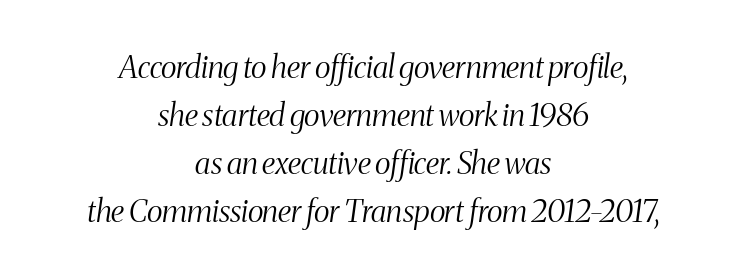
{"serif": "yes", "italic": "yes", "lean": "right", "slant_degrees": 8, "bold": "no", "weight": "light", "width": "condensed", "stroke_contrast": "medium", "x_height": "medium", "monospaced": "no", "underline": "no", "align": "center", "line_spacing": "normal", "line_spacing_ratio": 1.55, "letter_spacing": "normal", "letter_spacing_em": 0.0, "glyph_px": 31}
